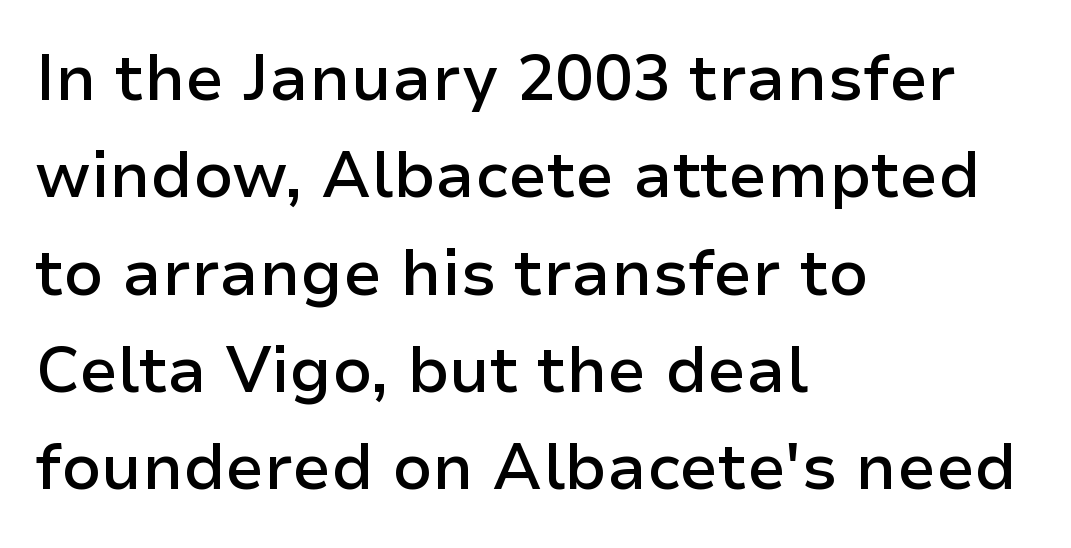
The image shows 64 px semibold sans-serif type, upright; set left-aligned, normal line spacing (1.52x), normal letter spacing, not underlined; low stroke contrast and a medium x-height.
